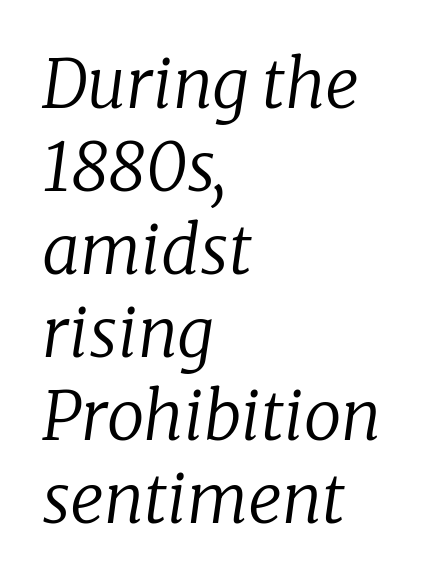
Q: Is the text bold? A: No.
Q: Is the text italic (slanted)? A: Yes, it leans right by about 8 degrees.
Q: Is the typeface a serif or a sans-serif typeface? A: Serif.
Q: Is the text underlined? A: No.
Q: How is the paragraph aligned? A: Left-aligned.
Q: Is the spacing between letters normal or unusually wide? A: Normal.
Q: Width (condensed, normal, or wide)? A: Normal.
Q: Stroke contrast? A: Low.
Q: x-height? A: Medium.
Q: Monospaced? A: No.
